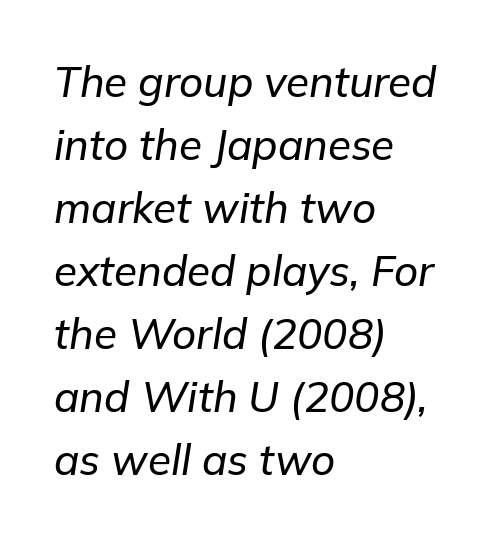
{"italic": "yes", "lean": "right", "slant_degrees": 9, "width": "normal", "stroke_contrast": "low", "x_height": "medium", "monospaced": "no", "underline": "no", "align": "left", "line_spacing": "normal", "line_spacing_ratio": 1.5, "letter_spacing": "normal", "letter_spacing_em": 0.0, "glyph_px": 42}
